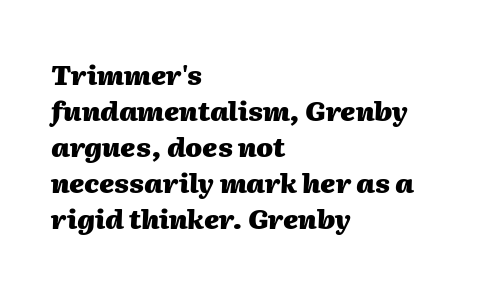
Each new line begins a customary step beneath the previous one. Default kerning and tracking; the words read as compact shapes. The typography opts for an oblique posture over an upright one. Horizontally, the lines are justified to the leading edge only. Decoration check: the copy has no underline.
